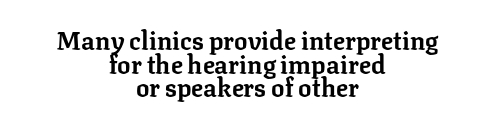
The paragraph shown floats in the horizontal middle. The string is rendered with underlining switched off. Caption: bold face, heavy strokes. The block of text is dense from top to bottom, with scant space between rows.
